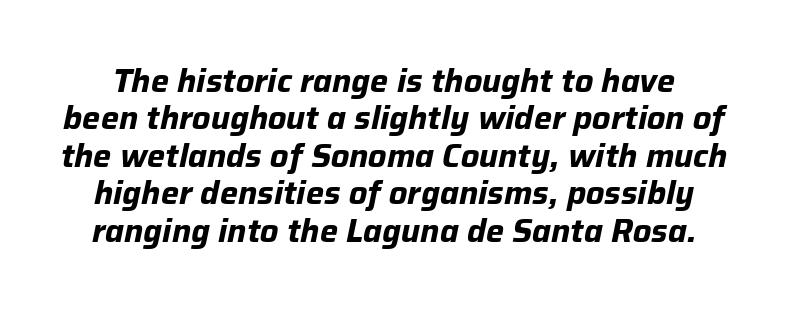
Character widths vary here, with narrow letters taking less room than wide ones. The text carries the slant typical of an italic or oblique font. Heft: maximum for text — a bold. How are the letters spaced? Ordinarily, with no added tracking. Lines of text with bare space underneath.
